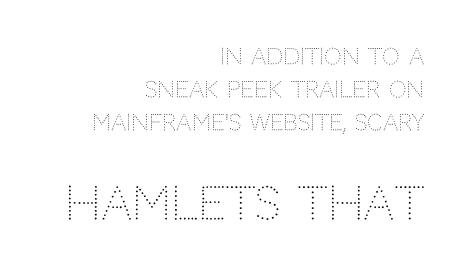
{"serif": "no", "italic": "no", "bold": "no", "weight": "light", "width": "normal", "stroke_contrast": "low", "x_height": "large", "monospaced": "no", "underline": "no", "align": "right", "line_spacing": "normal", "line_spacing_ratio": 1.49, "letter_spacing": "normal", "letter_spacing_em": 0.0, "larger_block": "second", "size_ratio": 2.05, "glyph_px": 45}
